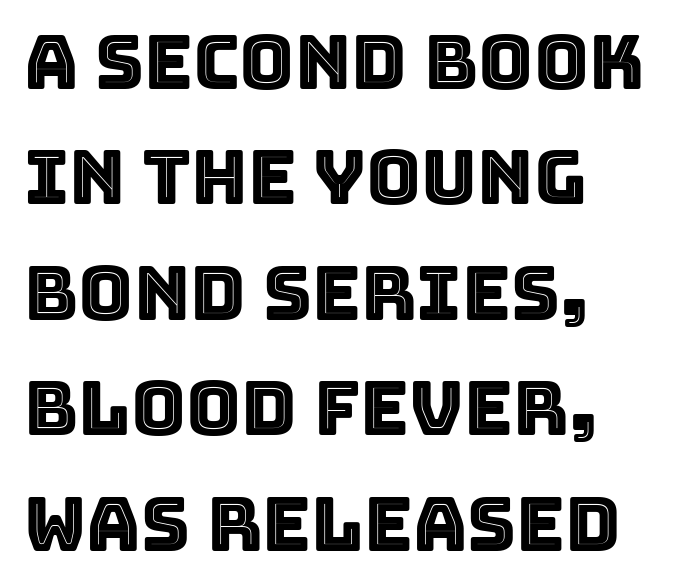
The strip under each line holds only bare page. Whoever set this chose a conventional vertical rhythm. Varying glyph widths throughout — classic text-font behaviour. No italicization has been applied; the sample stays upright. Caption: standard tracking, unaltered.
